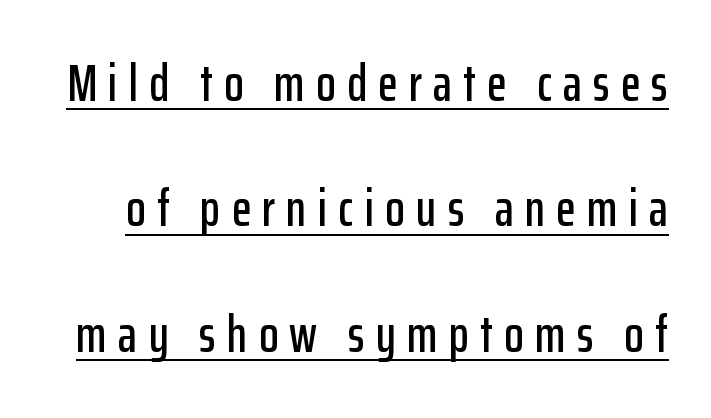
{"serif": "no", "italic": "no", "width": "condensed", "stroke_contrast": "low", "x_height": "medium", "monospaced": "no", "underline": "yes", "line_spacing": "loose", "line_spacing_ratio": 2.46, "letter_spacing": "wide", "letter_spacing_em": 0.22, "glyph_px": 51}
